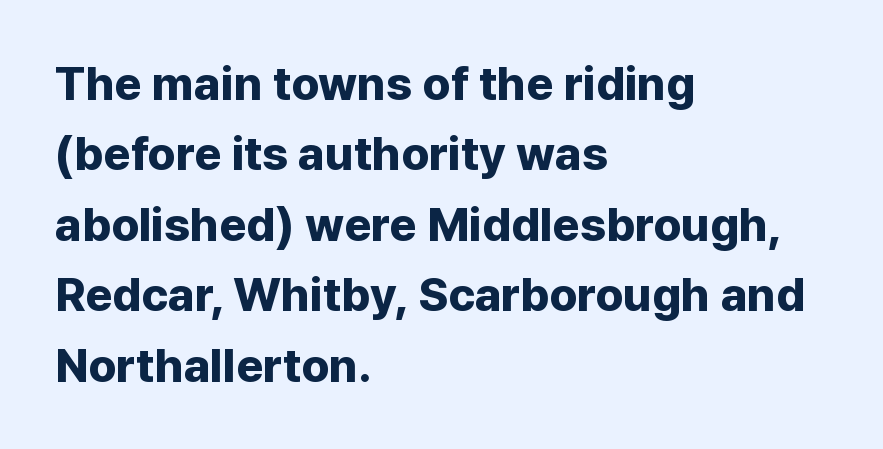
{"serif": "no", "italic": "no", "bold": "yes", "weight": "bold", "width": "normal", "stroke_contrast": "low", "x_height": "medium", "monospaced": "no", "underline": "no", "align": "left", "line_spacing": "normal", "line_spacing_ratio": 1.5, "letter_spacing": "normal", "letter_spacing_em": 0.0, "glyph_px": 47}
